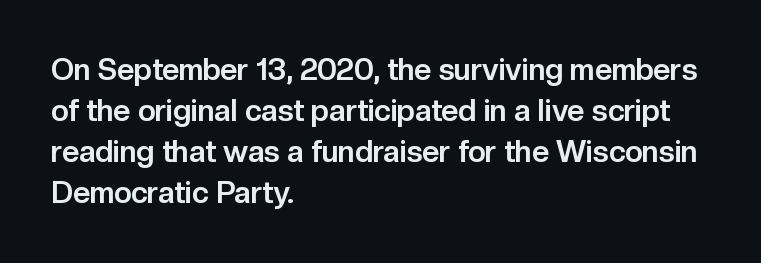
Nothing unusual about the tracking: characters are spaced as the font intends. The text was rendered using a sans face with plain stroke endings. Students, this is bold: see how much ink each stroke carries. The letters advance in unequal steps, a hallmark of proportional type. Line starts are locked; line ends wander. The passage shown stacks its lines at a standard gap.
